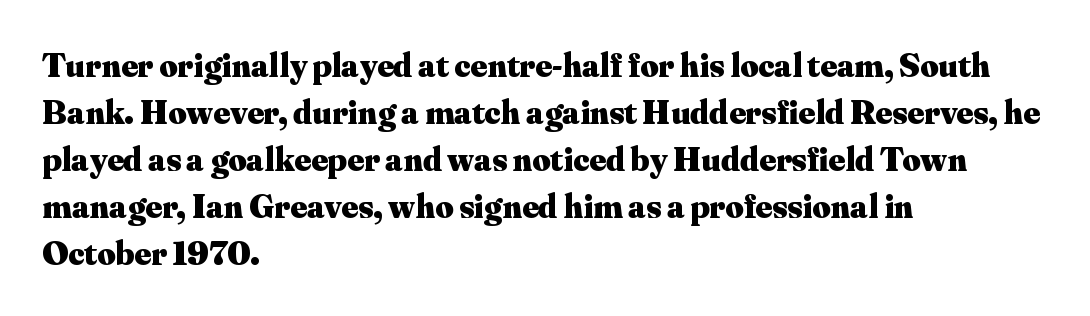
Quick note: underline off. This is roman type, the default non-slanted kind. Proportional: the letters do not fall into vertical columns. Classification — serif. Bold? Absolutely — the strokes are thick and heavy. The designer left line spacing at the default.
